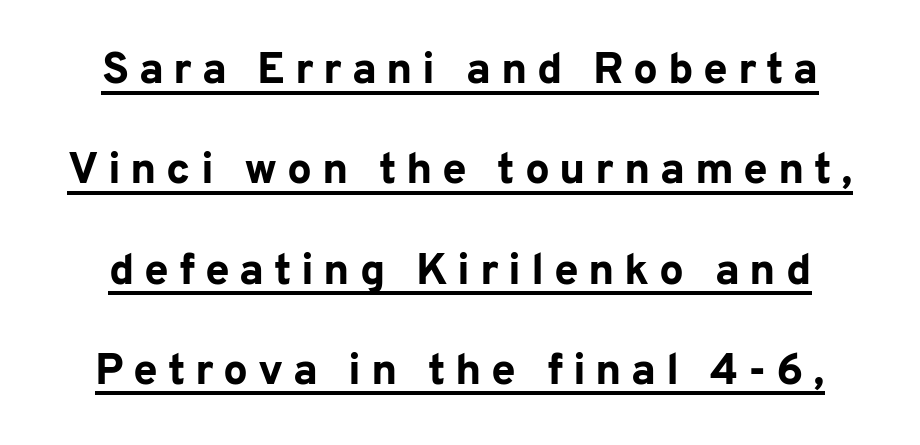
You could not count columns in this text — the font is proportionally spaced. Unlike a traditional serif, this face leaves its strokes unadorned. Check the space under the baseline: a stroke is drawn there. Students, note that the glyphs here are deliberately spaced far apart.
